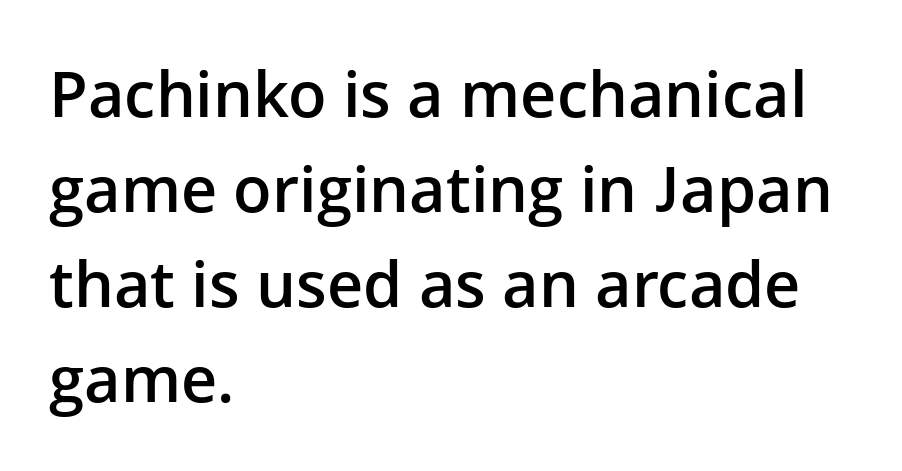
{"serif": "no", "italic": "no", "bold": "semi", "weight": "semibold", "width": "normal", "stroke_contrast": "low", "x_height": "medium", "monospaced": "no", "underline": "no", "align": "left", "line_spacing": "normal", "line_spacing_ratio": 1.51, "letter_spacing": "normal", "letter_spacing_em": 0.0, "glyph_px": 63}
